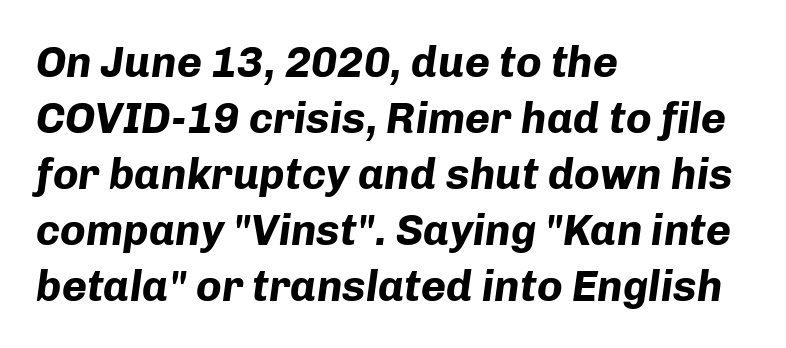
{"italic": "yes", "lean": "right", "slant_degrees": 8, "bold": "yes", "weight": "bold", "width": "normal", "stroke_contrast": "low", "x_height": "medium", "monospaced": "no", "underline": "no", "align": "left", "line_spacing": "normal", "line_spacing_ratio": 1.3, "letter_spacing": "normal", "letter_spacing_em": 0.0, "glyph_px": 43}
